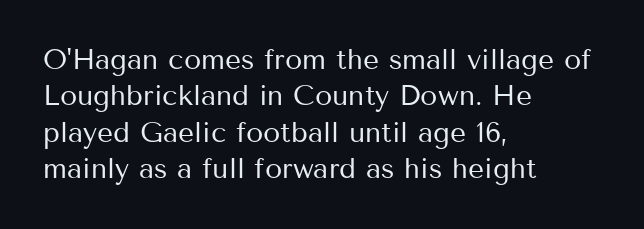
The image shows 28 px regular-weight sans-serif type, upright; set left-aligned, normal line spacing (1.3x), normal letter spacing, not underlined; medium stroke contrast and a medium x-height.
